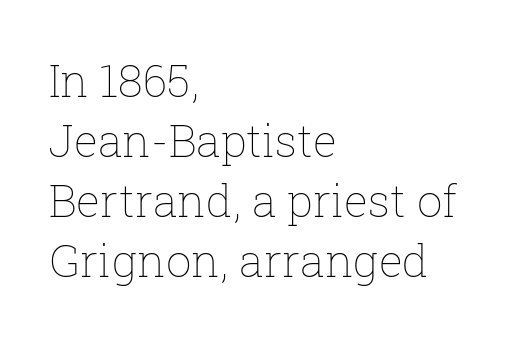
{"italic": "no", "bold": "no", "weight": "thin", "width": "normal", "stroke_contrast": "low", "x_height": "medium", "monospaced": "no", "underline": "no", "align": "left", "line_spacing": "normal", "line_spacing_ratio": 1.33, "letter_spacing": "normal", "letter_spacing_em": 0.0, "glyph_px": 45}
